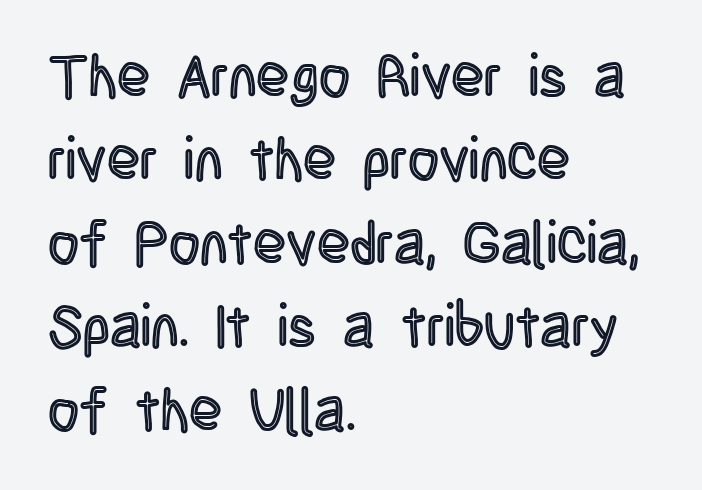
The image shows 60 px condensed type, upright; set left-aligned, normal line spacing (1.39x), normal letter spacing, not underlined; a large x-height.
